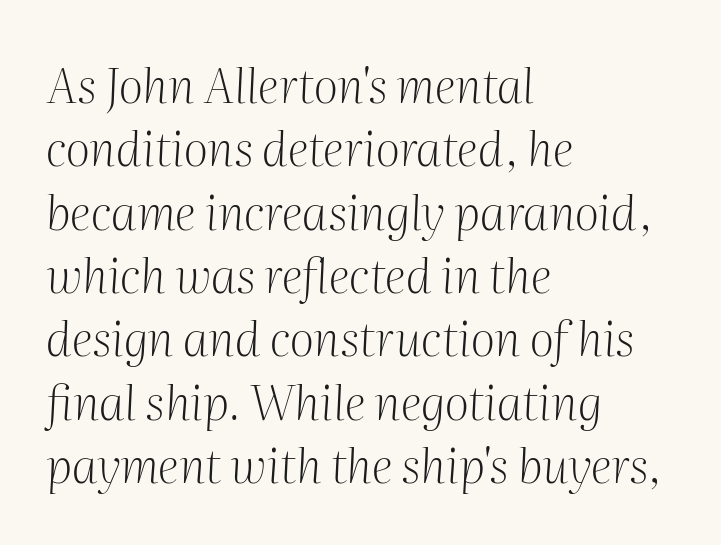
Q: Is the text bold? A: No.
Q: Is the text italic (slanted)? A: Yes, it leans right by about 2 degrees.
Q: Is the typeface a serif or a sans-serif typeface? A: Serif.
Q: Is the text underlined? A: No.
Q: How is the paragraph aligned? A: Left-aligned.
Q: Is the spacing between letters normal or unusually wide? A: Normal.
Q: Is the spacing between lines tight, normal or loose? A: Normal.
Q: Width (condensed, normal, or wide)? A: Normal.
Q: Stroke contrast? A: Medium.
Q: x-height? A: Medium.
Q: Monospaced? A: No.
